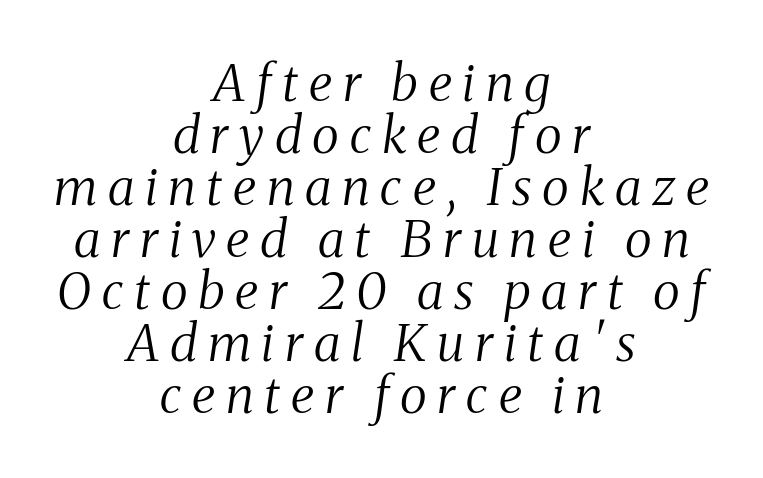
Q: Is the text bold? A: No.
Q: Is the text italic (slanted)? A: Yes, it leans right by about 8 degrees.
Q: Is the typeface a serif or a sans-serif typeface? A: Serif.
Q: Is the text underlined? A: No.
Q: How is the paragraph aligned? A: Centered.
Q: Is the spacing between letters normal or unusually wide? A: Unusually wide.
Q: Is the spacing between lines tight, normal or loose? A: Tight.
Q: Width (condensed, normal, or wide)? A: Condensed.
Q: Stroke contrast? A: Medium.
Q: x-height? A: Medium.
Q: Monospaced? A: No.
